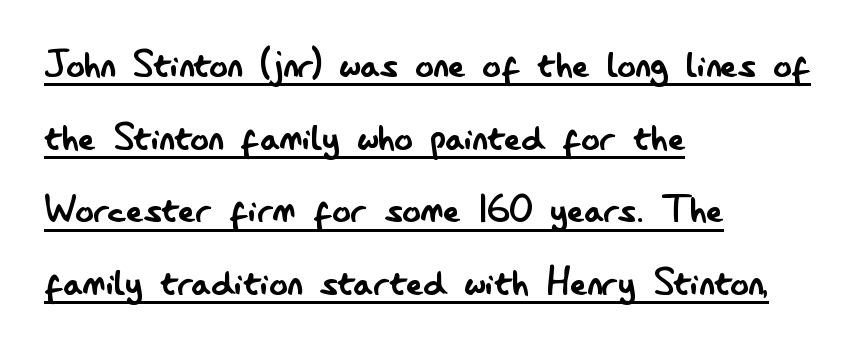
{"serif": "no", "italic": "no", "bold": "no", "weight": "regular", "width": "condensed", "stroke_contrast": "low", "x_height": "small", "monospaced": "no", "underline": "yes", "align": "left", "line_spacing": "normal", "line_spacing_ratio": 1.58, "letter_spacing": "normal", "letter_spacing_em": 0.0, "glyph_px": 46}
